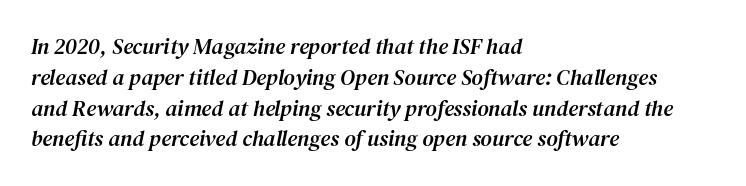
The space directly below the letters is spotless. The rendering uses a moderate line-height, typical for paragraphs. Notice how the stems are inclined rather than vertical — that's the hallmark of italics. Caption: multi-line text, flush left, ragged right. Students, note that the glyphs here touch the page at normal intervals.
